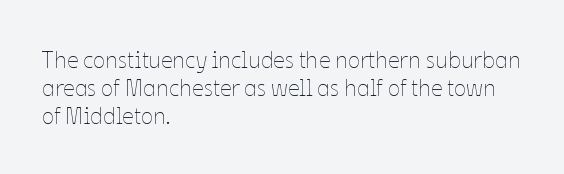
The image shows 23 px text type, upright; set left-aligned, line spacing 1.22x, normal letter spacing, not underlined.
